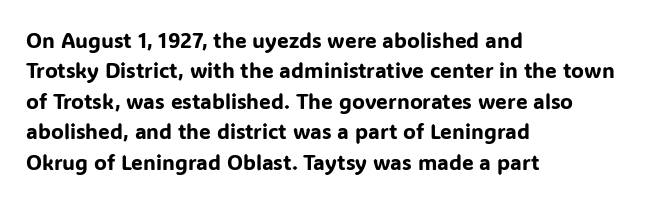
A bare baseline throughout the passage. This rendering uses left alignment, leaving the right contour irregular. Vertical strokes here are truly vertical. Glyph-to-glyph distance matches everyday printed text. If you measured baseline to baseline, you'd find a middling distance.
